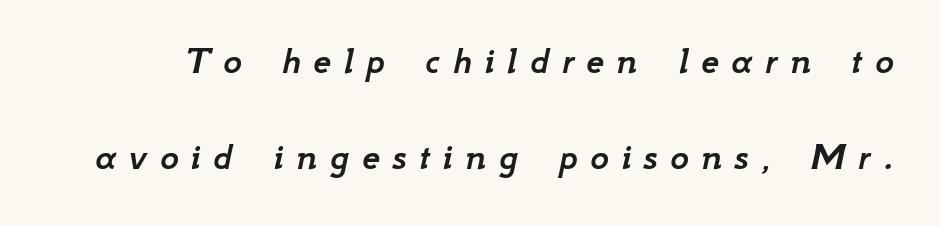
{"italic": "yes", "lean": "right", "slant_degrees": 12, "width": "normal", "stroke_contrast": "low", "x_height": "small", "monospaced": "no", "underline": "no", "line_spacing": "loose", "line_spacing_ratio": 2.41, "letter_spacing": "wide", "letter_spacing_em": 0.31, "glyph_px": 40}
